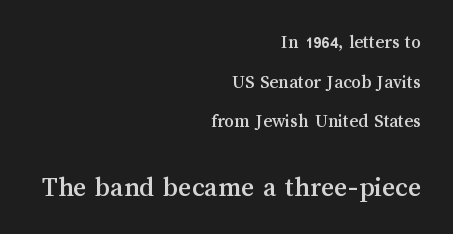
Type without underlining. Small over large — that's the arrangement of the two blocks here. If you drew a ruler down the right edge, every line would touch it. What stands out about the letter spacing? Nothing — it is the standard amount.
